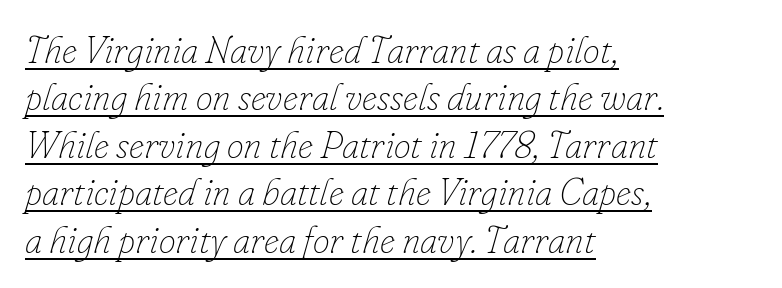
Caption: multi-line text, flush left, ragged right. Normally led — the rows are evenly, conventionally spaced. Somebody hit Ctrl+U on this one — the words are underlined. The face used here is proportionally spaced, like ordinary book or web type.
